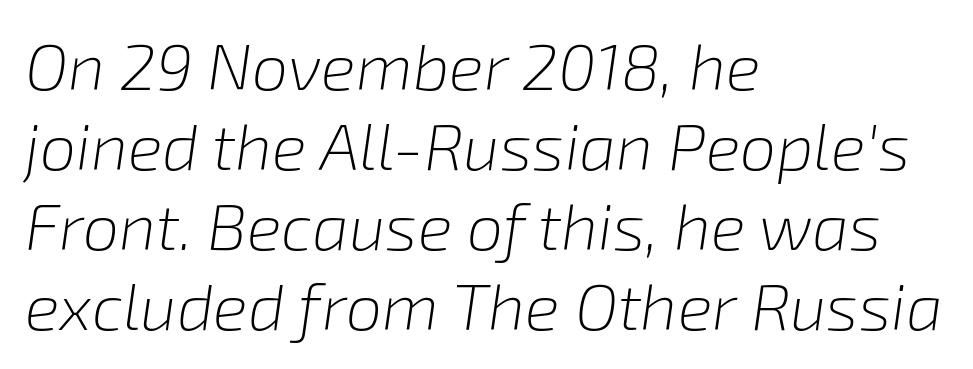
Q: Is the text bold? A: No.
Q: Is the text italic (slanted)? A: Yes, it leans right by about 8 degrees.
Q: Is the text underlined? A: No.
Q: How is the paragraph aligned? A: Left-aligned.
Q: Is the spacing between letters normal or unusually wide? A: Normal.
Q: Width (condensed, normal, or wide)? A: Normal.
Q: Stroke contrast? A: Low.
Q: x-height? A: Medium.
Q: Monospaced? A: No.
